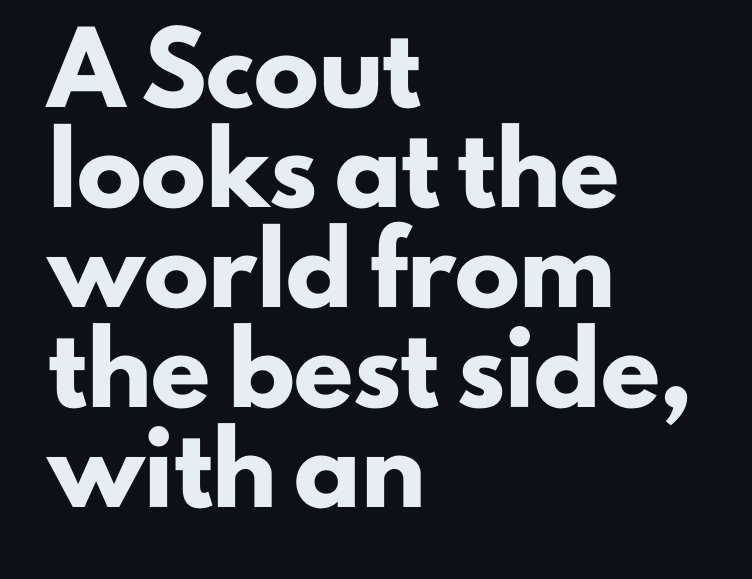
Q: Is the text bold? A: Yes.
Q: Is the text italic (slanted)? A: No, it is upright.
Q: Is the typeface a serif or a sans-serif typeface? A: Sans-serif.
Q: Is the text underlined? A: No.
Q: How is the paragraph aligned? A: Left-aligned.
Q: Is the spacing between letters normal or unusually wide? A: Normal.
Q: Is the spacing between lines tight, normal or loose? A: Normal.
Q: Width (condensed, normal, or wide)? A: Normal.
Q: Stroke contrast? A: Low.
Q: x-height? A: Small.
Q: Monospaced? A: No.
